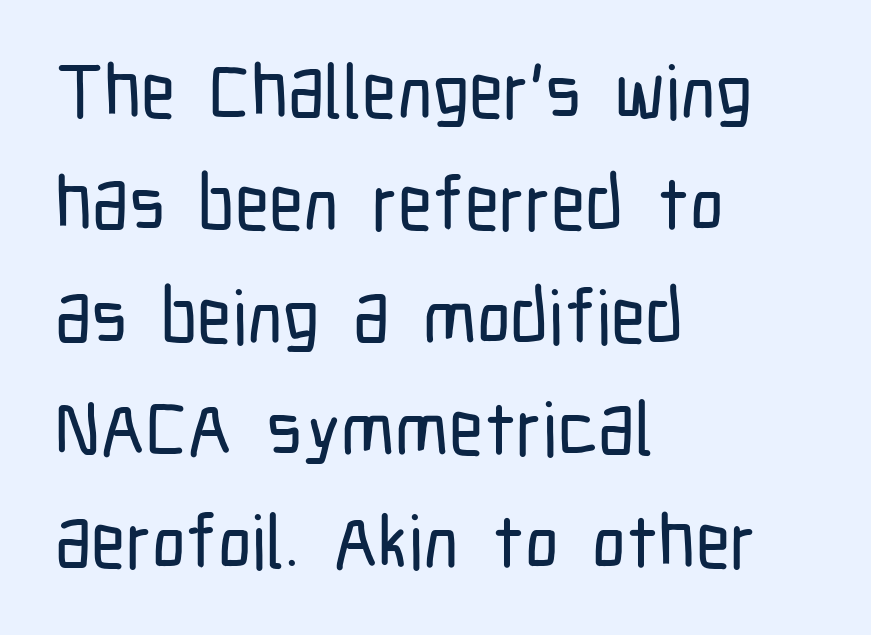
The specimen omits any rule beneath the text block's lines. The rendering keeps characters at their native spacing. Typographically, this falls in the sans-serif category. Spacing verdict: proportional, widths tailored to each character. The passage is arranged the way most books set body copy — flush left.
